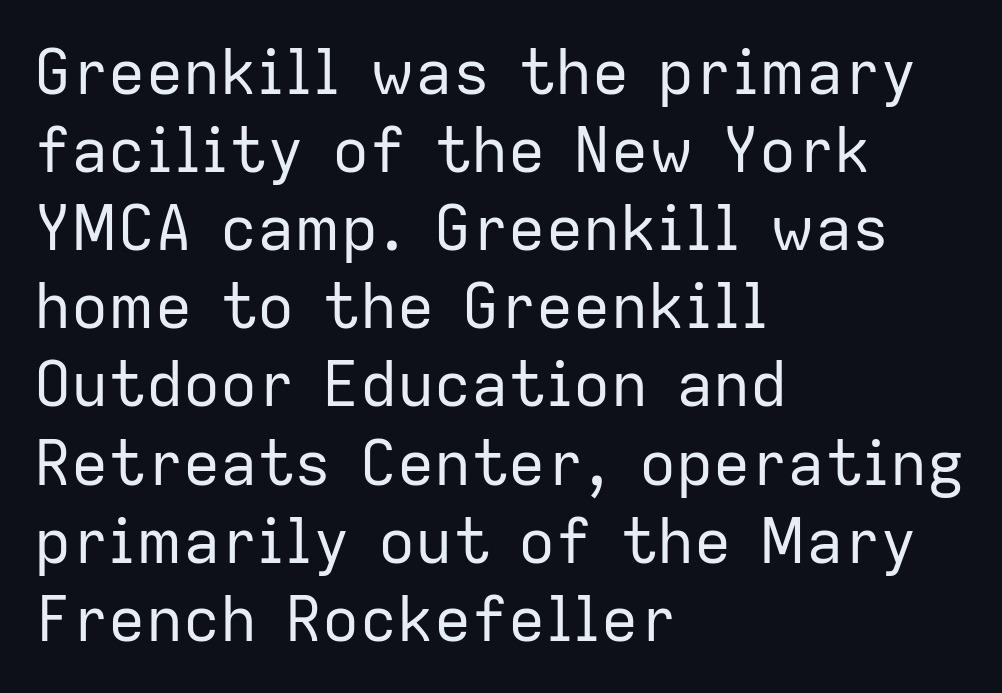
Q: Is the text bold? A: No.
Q: Is the text italic (slanted)? A: No, it is upright.
Q: Is the typeface a serif or a sans-serif typeface? A: Sans-serif.
Q: Is the text underlined? A: No.
Q: How is the paragraph aligned? A: Left-aligned.
Q: Is the spacing between letters normal or unusually wide? A: Normal.
Q: Is the spacing between lines tight, normal or loose? A: Normal.
Q: Width (condensed, normal, or wide)? A: Normal.
Q: Stroke contrast? A: Low.
Q: x-height? A: Medium.
Q: Monospaced? A: No.
